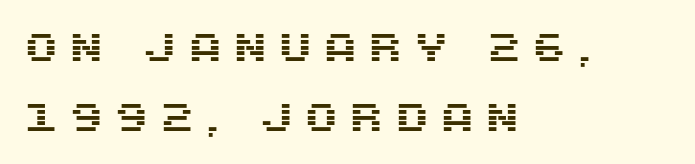
{"serif": "no", "italic": "no", "width": "normal", "stroke_contrast": "medium", "x_height": "large", "monospaced": "no", "underline": "no", "align": "left", "line_spacing_ratio": 1.8, "letter_spacing": "wide", "letter_spacing_em": 0.28, "glyph_px": 39}
